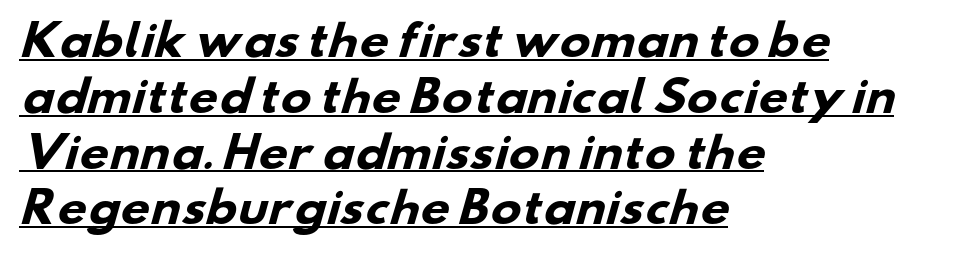
{"serif": "no", "bold": "yes", "weight": "heavy", "width": "wide", "stroke_contrast": "low", "x_height": "small", "monospaced": "no", "underline": "yes", "align": "left", "line_spacing": "normal", "line_spacing_ratio": 1.36, "letter_spacing": "normal", "letter_spacing_em": 0.0, "glyph_px": 41}
